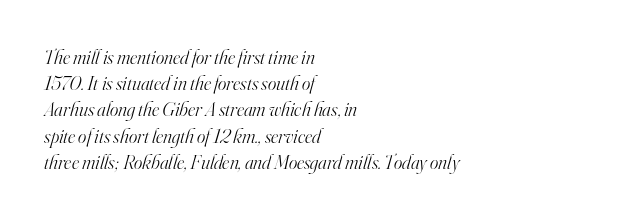
{"italic": "yes", "lean": "right", "slant_degrees": 16, "bold": "no", "underline": "no", "align": "left", "line_spacing": "normal", "line_spacing_ratio": 1.31, "letter_spacing": "normal", "letter_spacing_em": 0.0, "glyph_px": 20}
